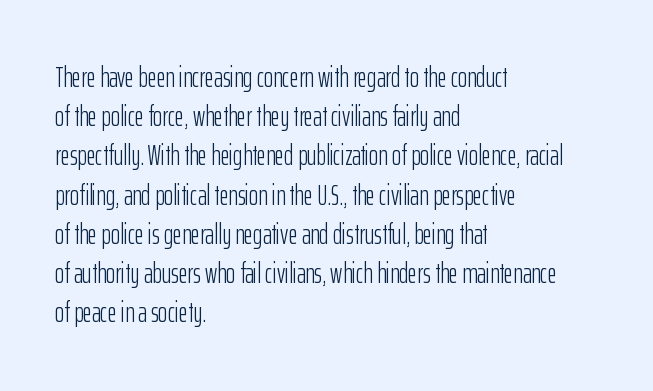
The image shows 28 px light, condensed sans-serif type, upright; set left-aligned, normal line spacing (1.4x), normal letter spacing, not underlined; low stroke contrast and a medium x-height.
